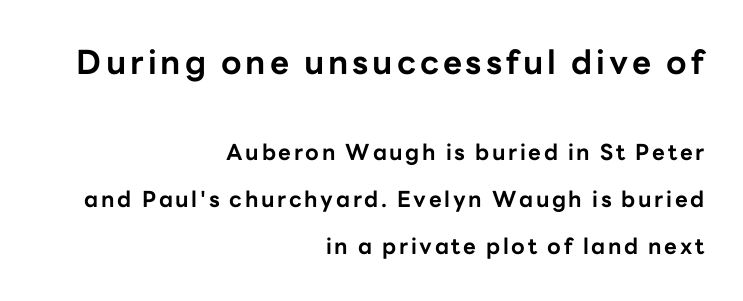
Q: Is the text bold? A: Yes.
Q: Is the text italic (slanted)? A: No, it is upright.
Q: Is the typeface a serif or a sans-serif typeface? A: Sans-serif.
Q: Is the text underlined? A: No.
Q: How is the paragraph aligned? A: Right-aligned.
Q: Is the spacing between lines tight, normal or loose? A: Loose.
Q: Which block of text is set in a larger size, the first (top) or the second (bottom)? A: The first (top) one.
Q: Width (condensed, normal, or wide)? A: Normal.
Q: Stroke contrast? A: Low.
Q: x-height? A: Medium.
Q: Monospaced? A: No.
